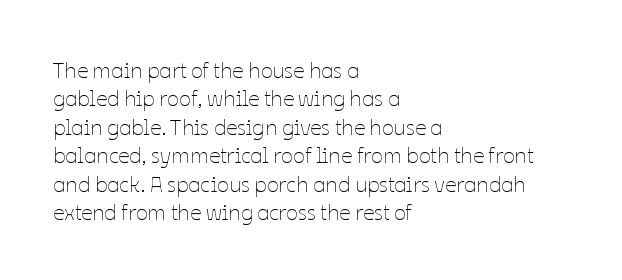
{"italic": "no", "bold": "no", "underline": "no", "align": "left", "line_spacing": "normal", "line_spacing_ratio": 1.29, "letter_spacing": "normal", "letter_spacing_em": 0.0, "glyph_px": 22}
